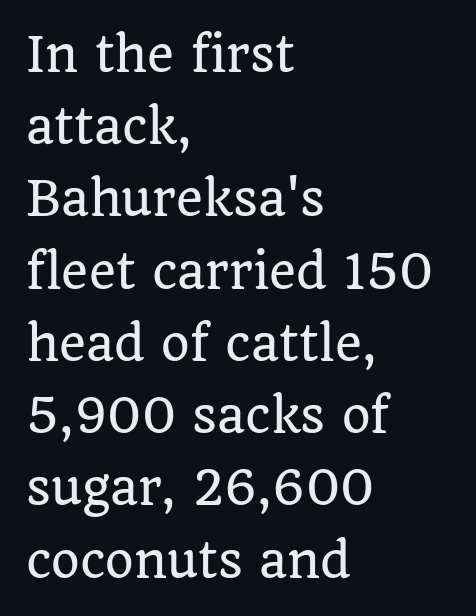
{"serif": "yes", "italic": "no", "width": "normal", "stroke_contrast": "low", "x_height": "large", "monospaced": "no", "underline": "no", "align": "left", "line_spacing": "normal", "line_spacing_ratio": 1.57, "letter_spacing": "normal", "letter_spacing_em": 0.0, "glyph_px": 46}
